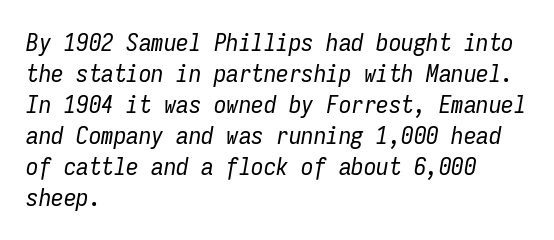
{"italic": "yes", "lean": "right", "slant_degrees": 9, "bold": "no", "underline": "no", "align": "left", "line_spacing_ratio": 1.24, "letter_spacing": "normal", "letter_spacing_em": 0.0, "glyph_px": 25}
